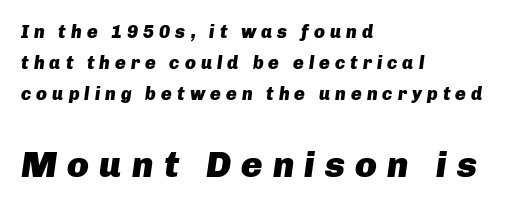
The face used here appears at its bigger size in the lower chunk. Plain, unruled lines of type. Plenty of ink on the page — the face is bold. Observe the lean: these are italic letterforms. This sample uses expanded letter spacing, leaving extra air between glyphs.
